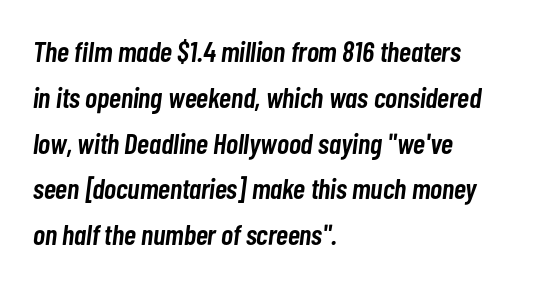
{"italic": "yes", "lean": "right", "slant_degrees": 7, "bold": "semi", "weight": "semibold", "width": "condensed", "stroke_contrast": "low", "x_height": "medium", "monospaced": "no", "underline": "no", "align": "left", "line_spacing": "normal", "line_spacing_ratio": 1.58, "letter_spacing": "normal", "letter_spacing_em": 0.0, "glyph_px": 29}
